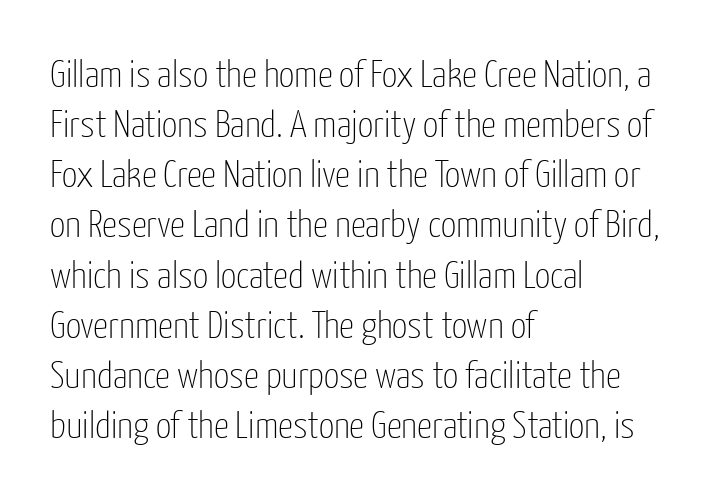
{"serif": "no", "italic": "no", "bold": "no", "weight": "thin", "width": "condensed", "stroke_contrast": "low", "x_height": "medium", "monospaced": "no", "underline": "no", "align": "left", "line_spacing": "normal", "line_spacing_ratio": 1.32, "letter_spacing": "normal", "letter_spacing_em": 0.0, "glyph_px": 38}
